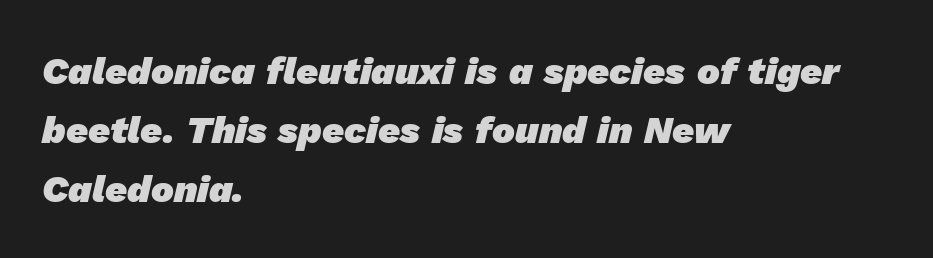
A bare baseline throughout the passage. The letters sit at their default tracking, neither squeezed nor spread. In terms of letterform style, serifs are entirely absent. You could not count columns in this text — the font is proportionally spaced. Plenty of ink on the page — the face is bold. Is the block centered? No — it sits flush against the left margin.
